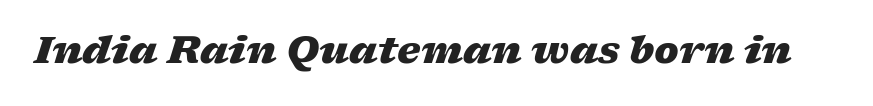
The image shows 37 px heavy, wide type, italic (leaning right); set normal letter spacing, not underlined; low stroke contrast and a medium x-height.
